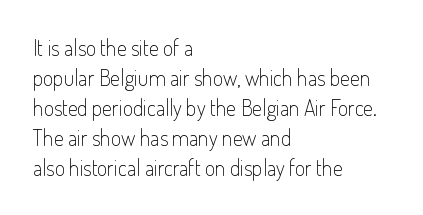
Reading down the column, the eye jumps a familiar distance to each next line. Left-aligned paragraph, ragged on the right. Check under the words: just untouched page. Nope, not italic — everything's standing straight.
